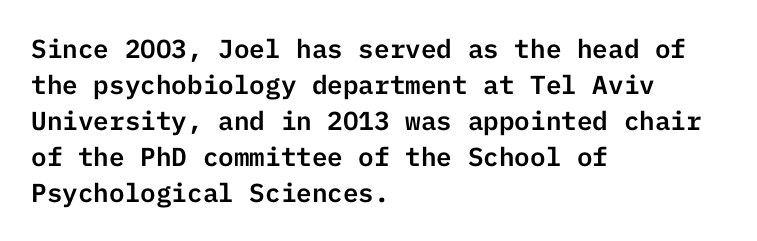
Q: Is the text italic (slanted)? A: No, it is upright.
Q: Is the text underlined? A: No.
Q: How is the paragraph aligned? A: Left-aligned.
Q: Is the spacing between letters normal or unusually wide? A: Normal.
Q: Is the spacing between lines tight, normal or loose? A: Normal.
